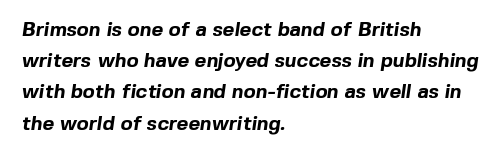
Q: Is the text bold? A: Yes.
Q: Is the text underlined? A: No.
Q: How is the paragraph aligned? A: Left-aligned.
Q: Is the spacing between letters normal or unusually wide? A: Normal.
Q: Is the spacing between lines tight, normal or loose? A: Normal.
